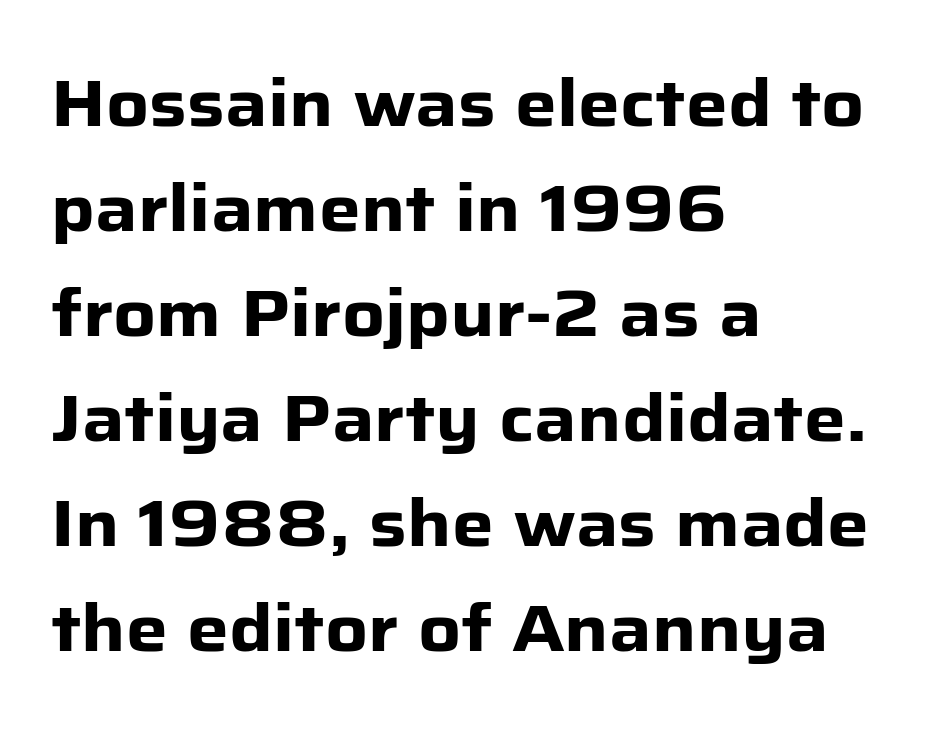
There is no visible air inserted between adjacent glyphs. Casual observation: everything's shoved over to the left. The space beneath each line is pristine and unruled. Varying glyph widths throughout — classic text-font behaviour. You'd pick this weight for a headline — it's a proper bold.
